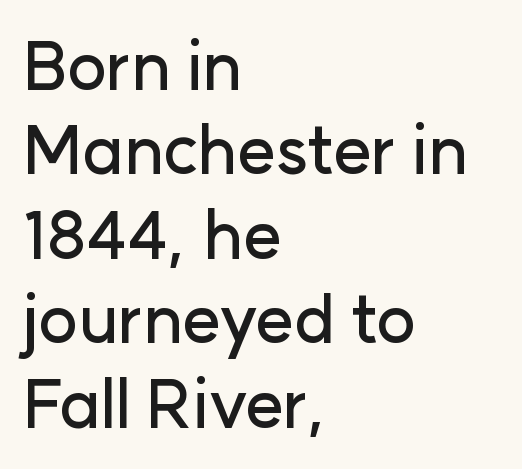
Q: Is the text italic (slanted)? A: No, it is upright.
Q: Is the typeface a serif or a sans-serif typeface? A: Sans-serif.
Q: Is the text underlined? A: No.
Q: How is the paragraph aligned? A: Left-aligned.
Q: Is the spacing between letters normal or unusually wide? A: Normal.
Q: Is the spacing between lines tight, normal or loose? A: Normal.
Q: Width (condensed, normal, or wide)? A: Normal.
Q: Stroke contrast? A: Low.
Q: x-height? A: Medium.
Q: Monospaced? A: No.
